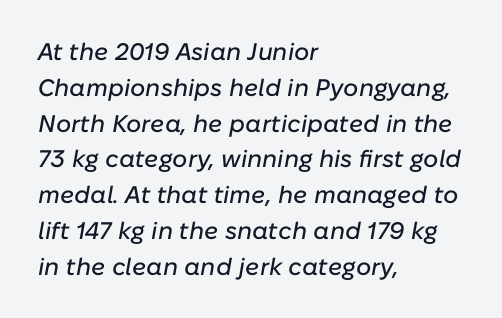
The image shows 24 px text type, italic (leaning right); set left-aligned, normal line spacing (1.49x), normal letter spacing, not underlined.
